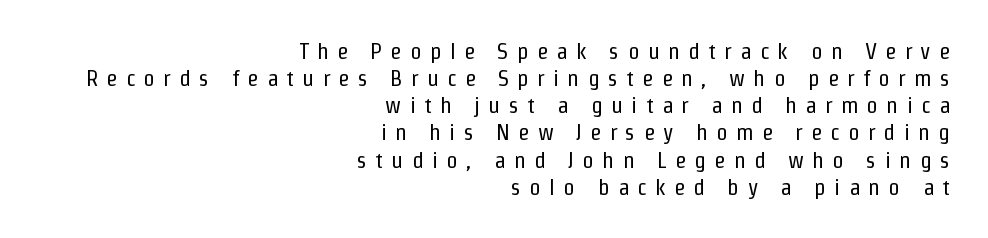
Q: Is the text bold? A: No.
Q: Is the text italic (slanted)? A: No, it is upright.
Q: Is the text underlined? A: No.
Q: How is the paragraph aligned? A: Right-aligned.
Q: Is the spacing between letters normal or unusually wide? A: Unusually wide.
